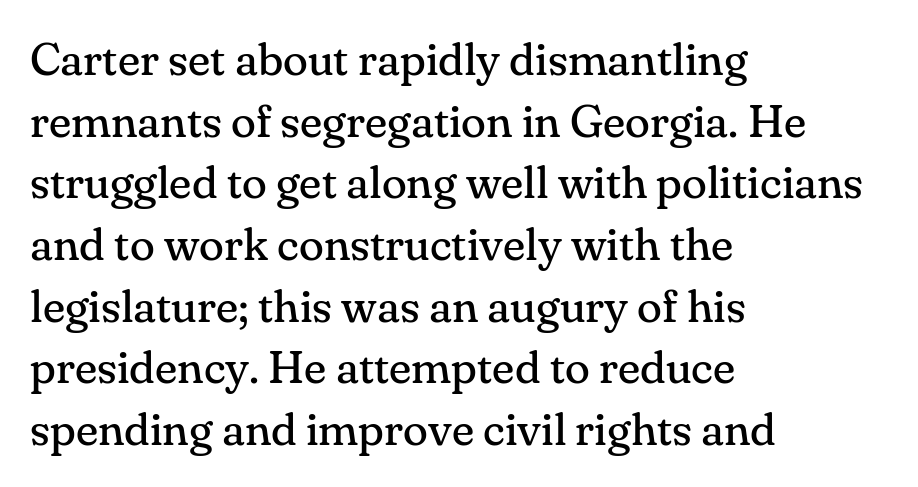
The paragraph shown leans on its left margin. A normal amount of white space separates one row of letters from the next. Counters stay open thanks to moderate or lighter strokes. What stands out about the letter spacing? Nothing — it is the standard amount. The face used here is proportionally spaced, like ordinary book or web type.
